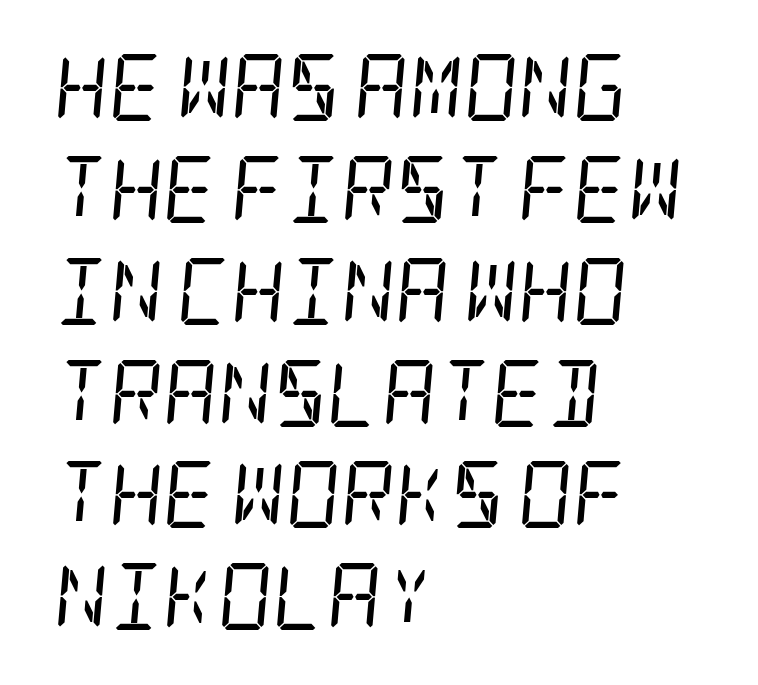
{"serif": "yes", "italic": "yes", "lean": "right", "slant_degrees": 5, "bold": "no", "weight": "regular", "width": "condensed", "stroke_contrast": "low", "x_height": "large", "underline": "no", "align": "left", "line_spacing": "normal", "line_spacing_ratio": 1.52, "letter_spacing": "normal", "letter_spacing_em": 0.0, "glyph_px": 67}
